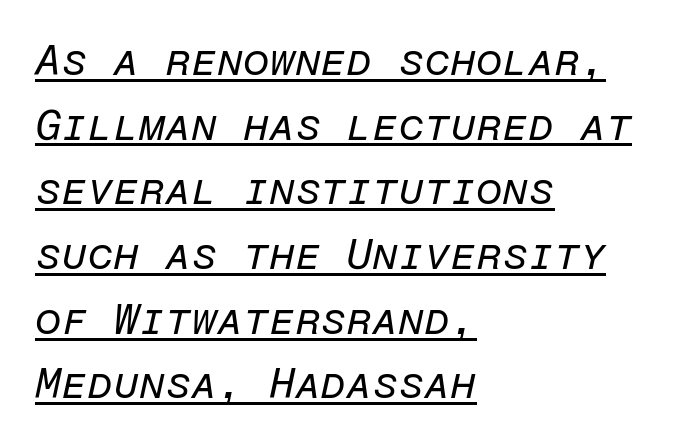
{"italic": "yes", "lean": "right", "slant_degrees": 12, "bold": "no", "weight": "regular", "width": "normal", "stroke_contrast": "low", "x_height": "medium", "monospaced": "yes", "underline": "yes", "align": "left", "line_spacing": "normal", "line_spacing_ratio": 1.54, "letter_spacing": "normal", "letter_spacing_em": 0.0, "glyph_px": 42}
